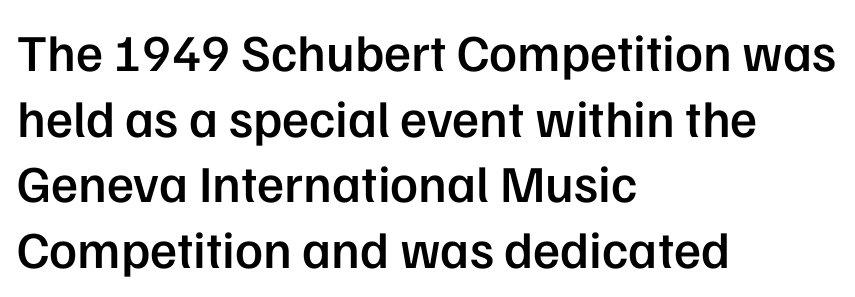
These lines carry some extra weight — a demibold, not a full bold. Inter-character spacing is left at the font's built-in metrics. Casual observation: everything's shoved over to the left. Nobody drew a line under any word here.
